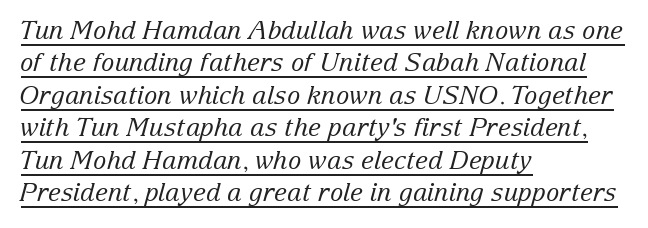
Q: Is the text bold? A: No.
Q: Is the text italic (slanted)? A: Yes, it leans right by about 15 degrees.
Q: Is the text underlined? A: Yes.
Q: How is the paragraph aligned? A: Left-aligned.
Q: Is the spacing between letters normal or unusually wide? A: Normal.
Q: Is the spacing between lines tight, normal or loose? A: Normal.
